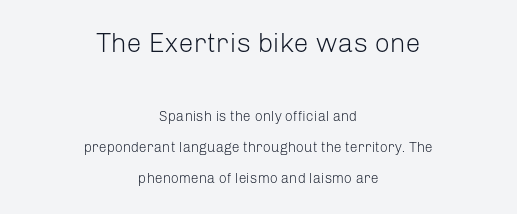
The image shows 27 px text type, upright; set centered, loose line spacing (2.21x), normal letter spacing, not underlined; the first (top) block is 1.93x larger.
